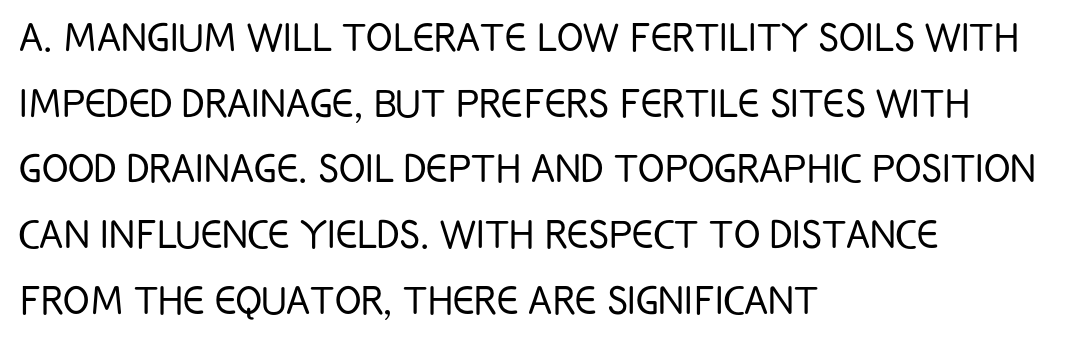
The image shows 49 px light, condensed sans-serif type, upright; set left-aligned, normal line spacing (1.34x), normal letter spacing, not underlined; low stroke contrast and a large x-height.
